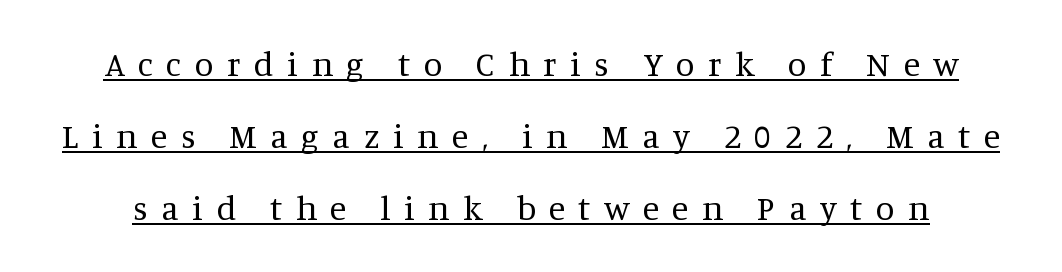
{"serif": "yes", "italic": "no", "bold": "no", "weight": "regular", "width": "normal", "stroke_contrast": "medium", "x_height": "large", "monospaced": "no", "underline": "yes", "line_spacing": "loose", "line_spacing_ratio": 2.12, "letter_spacing": "wide", "letter_spacing_em": 0.4, "glyph_px": 34}
